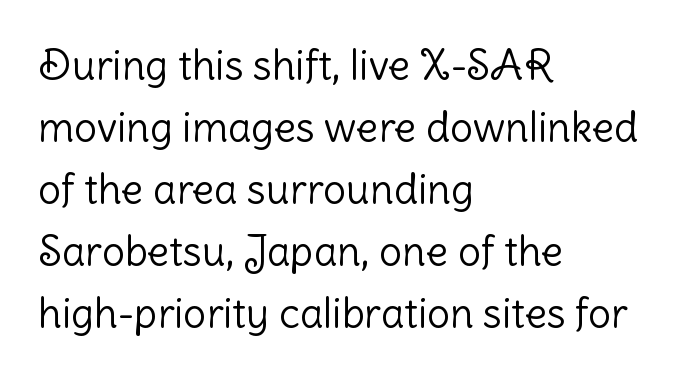
{"serif": "no", "italic": "no", "bold": "no", "weight": "light", "width": "normal", "stroke_contrast": "low", "x_height": "medium", "monospaced": "no", "underline": "no", "align": "left", "line_spacing": "normal", "line_spacing_ratio": 1.51, "letter_spacing": "normal", "letter_spacing_em": 0.0, "glyph_px": 41}
